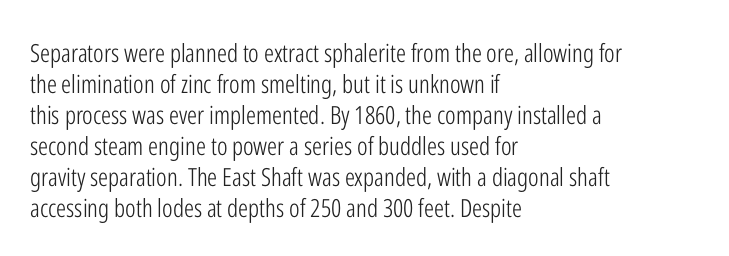
{"italic": "no", "bold": "no", "underline": "no", "align": "left", "line_spacing_ratio": 1.24, "letter_spacing": "normal", "letter_spacing_em": 0.0, "glyph_px": 25}
